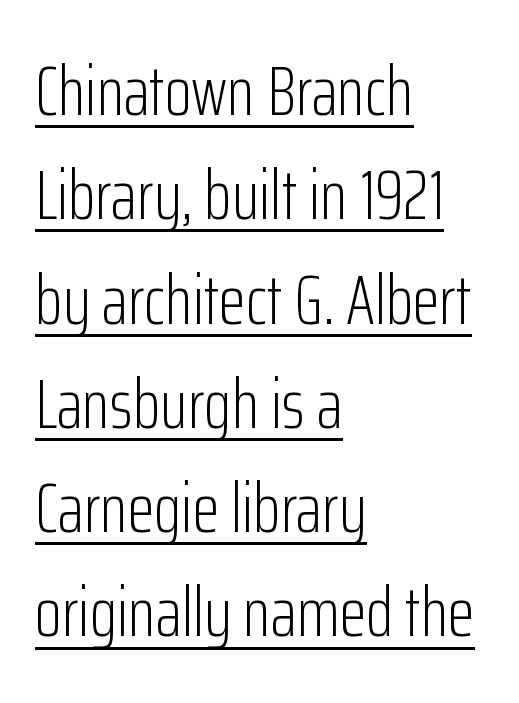
{"serif": "no", "italic": "no", "bold": "no", "weight": "light", "width": "condensed", "stroke_contrast": "low", "x_height": "medium", "monospaced": "no", "underline": "yes", "align": "left", "line_spacing": "normal", "line_spacing_ratio": 1.49, "letter_spacing": "normal", "letter_spacing_em": 0.0, "glyph_px": 70}
